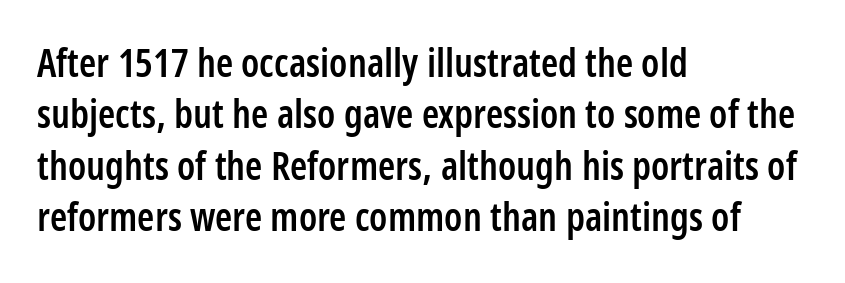
{"serif": "no", "italic": "no", "bold": "semi", "weight": "semibold", "width": "condensed", "stroke_contrast": "low", "x_height": "medium", "monospaced": "no", "underline": "no", "align": "left", "line_spacing": "normal", "line_spacing_ratio": 1.32, "letter_spacing": "normal", "letter_spacing_em": 0.0, "glyph_px": 39}
